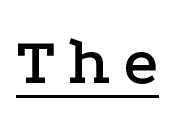
{"serif": "yes", "italic": "no", "width": "wide", "stroke_contrast": "low", "x_height": "medium", "monospaced": "no", "underline": "yes", "letter_spacing": "wide", "letter_spacing_em": 0.2, "glyph_px": 67}
